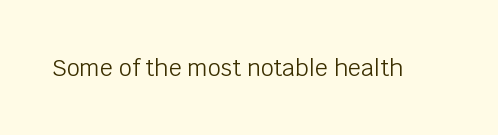
The type is set solid horizontally, with unmodified tracking. Words float on clear page, feet unadorned. A quiet, ordinary-to-light weight characterises the typeface. The type sits square on the baseline with zero lean.
